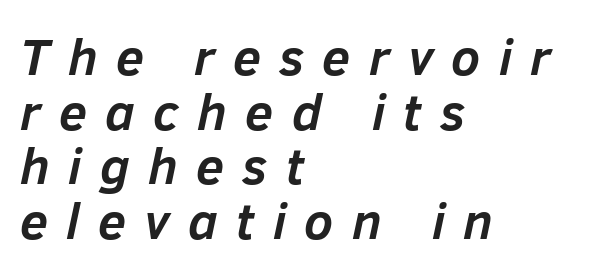
{"italic": "yes", "lean": "right", "slant_degrees": 12, "bold": "yes", "weight": "semibold", "width": "normal", "stroke_contrast": "low", "x_height": "medium", "monospaced": "no", "underline": "no", "align": "left", "line_spacing": "tight", "line_spacing_ratio": 1.07, "letter_spacing": "wide", "letter_spacing_em": 0.36, "glyph_px": 51}
